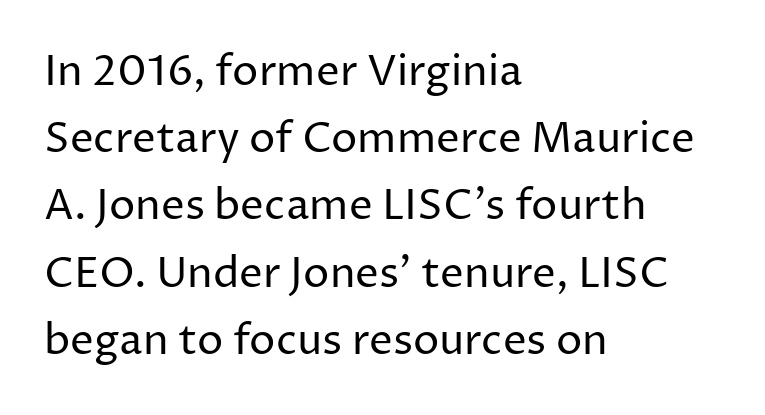
The image shows 42 px regular-weight sans-serif type, upright; set left-aligned, normal line spacing (1.6x), normal letter spacing, not underlined; low stroke contrast and a medium x-height.
